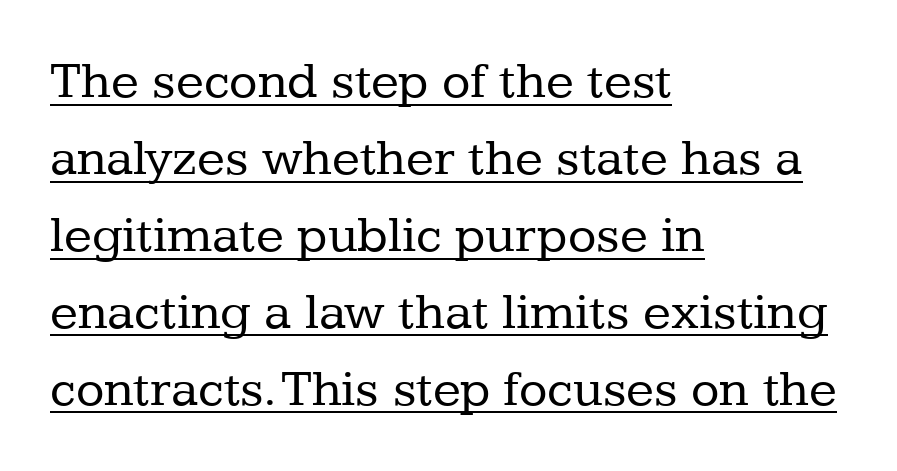
{"serif": "yes", "italic": "no", "bold": "no", "weight": "regular", "width": "normal", "stroke_contrast": "low", "x_height": "medium", "monospaced": "no", "underline": "yes", "align": "left", "line_spacing": "normal", "line_spacing_ratio": 1.48, "letter_spacing": "normal", "letter_spacing_em": 0.0, "glyph_px": 52}
